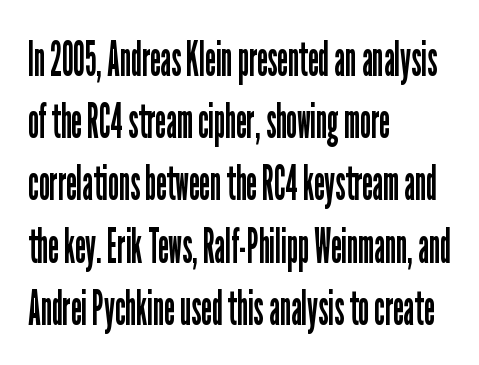
The passage shown is typed in a proportional face where columns would drift. The tracking reads as untouched default to a designer's eye. Is this a sans? Yes — the strokes have no serifs. Ascenders rise straight up at ninety degrees. Stem width sits at or under what a default text font uses. This sample keeps an unexceptional amount of space between lines.
